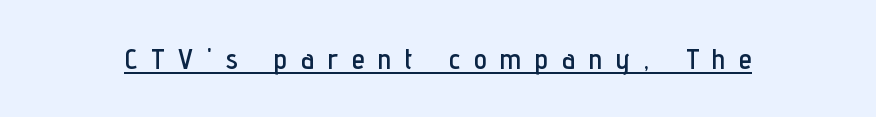
The image shows 29 px condensed sans-serif type, upright; set unusually wide letter spacing (+0.48 em), underlined; low stroke contrast and a medium x-height.
